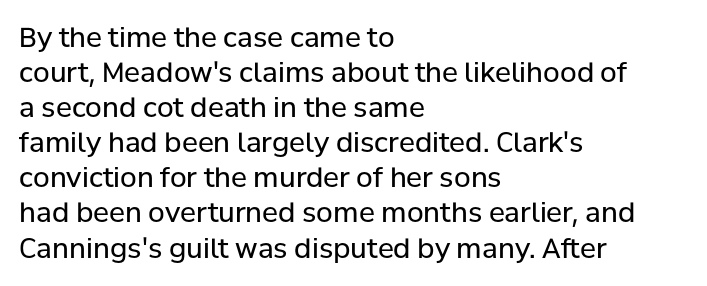
Q: Is the text bold? A: No.
Q: Is the text italic (slanted)? A: No, it is upright.
Q: Is the text underlined? A: No.
Q: How is the paragraph aligned? A: Left-aligned.
Q: Is the spacing between letters normal or unusually wide? A: Normal.
Q: Is the spacing between lines tight, normal or loose? A: Normal.
